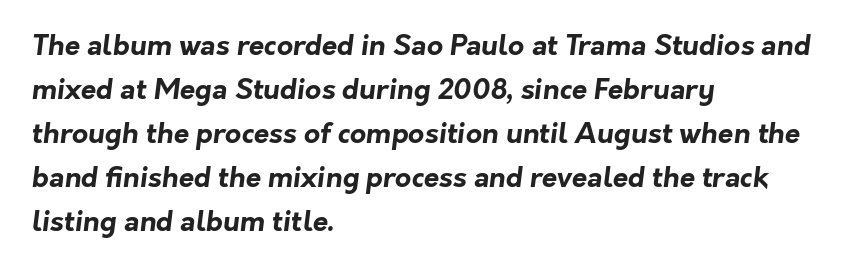
{"serif": "no", "bold": "yes", "weight": "bold", "width": "normal", "stroke_contrast": "low", "x_height": "medium", "monospaced": "no", "underline": "no", "align": "left", "line_spacing": "normal", "line_spacing_ratio": 1.57, "letter_spacing": "normal", "letter_spacing_em": 0.0, "glyph_px": 28}
